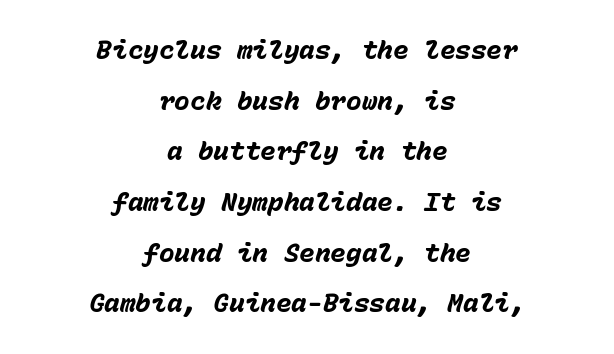
Casual observation: everything's sitting right in the middle. Words appear dense and cohesive because spacing is normal. The leading is generous, giving the passage an open texture. The face used here has a pronounced slope to its letters. Bold? Absolutely — the strokes are thick and heavy.
